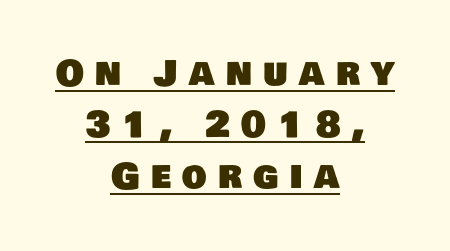
The image shows 35 px sans-serif type; set centered, normal line spacing (1.47x), unusually wide letter spacing (+0.32 em), underlined; low stroke contrast and a large x-height.
